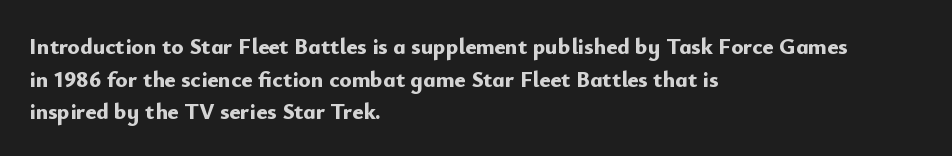
Here the glyphs are tracked normally, forming tight word shapes. One-word summary of the alignment: left. In terms of posture, this sample is upright. Notice how thick the strokes are: this is what a full bold looks like. The lines sit at an ordinary, default distance from one another.
